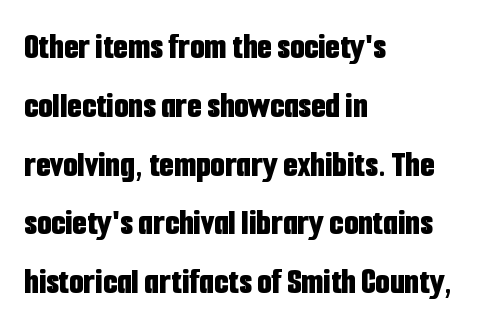
{"serif": "no", "italic": "no", "bold": "yes", "weight": "bold", "width": "condensed", "stroke_contrast": "low", "x_height": "medium", "monospaced": "no", "underline": "no", "align": "left", "line_spacing": "normal", "line_spacing_ratio": 1.59, "letter_spacing": "normal", "letter_spacing_em": 0.0, "glyph_px": 37}
